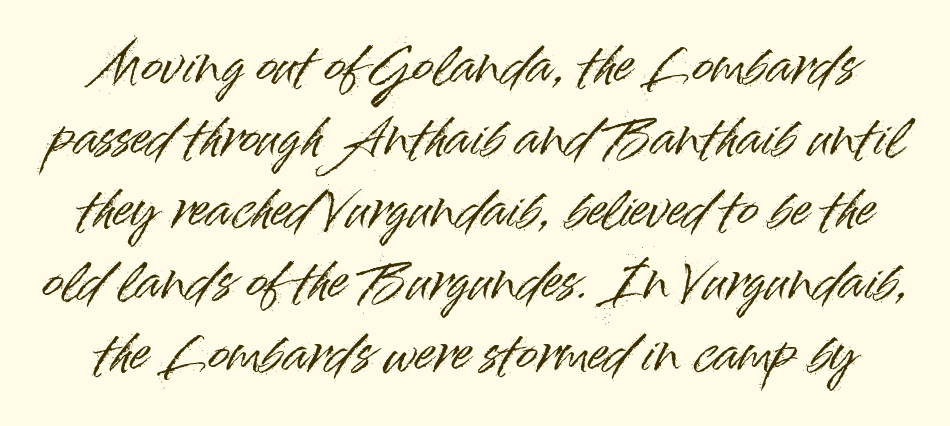
{"serif": "no", "width": "normal", "stroke_contrast": "high", "x_height": "small", "monospaced": "no", "underline": "no", "line_spacing": "normal", "line_spacing_ratio": 1.44, "letter_spacing": "normal", "letter_spacing_em": 0.0, "glyph_px": 50}
